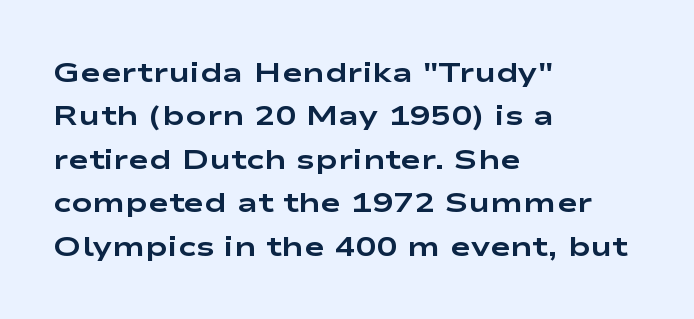
Q: Is the text bold? A: Yes.
Q: Is the text italic (slanted)? A: No, it is upright.
Q: Is the typeface a serif or a sans-serif typeface? A: Sans-serif.
Q: Is the text underlined? A: No.
Q: How is the paragraph aligned? A: Left-aligned.
Q: Is the spacing between letters normal or unusually wide? A: Normal.
Q: Is the spacing between lines tight, normal or loose? A: Normal.
Q: Width (condensed, normal, or wide)? A: Wide.
Q: Stroke contrast? A: Low.
Q: x-height? A: Medium.
Q: Monospaced? A: No.
